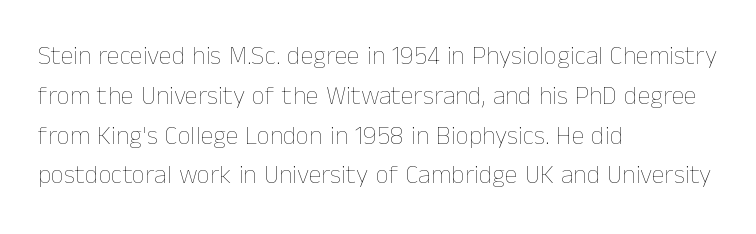
{"italic": "no", "bold": "no", "underline": "no", "align": "left", "line_spacing": "normal", "line_spacing_ratio": 1.53, "letter_spacing": "normal", "letter_spacing_em": 0.0, "glyph_px": 26}
